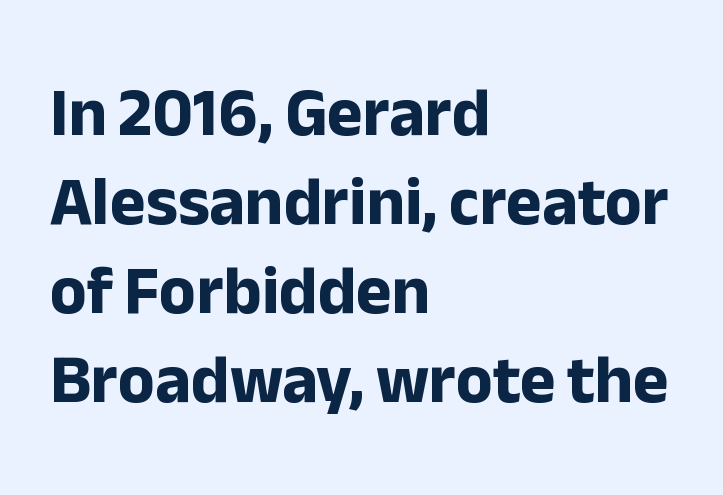
The image shows 68 px bold sans-serif type, upright; set left-aligned, normal line spacing (1.31x), normal letter spacing, not underlined; low stroke contrast and a medium x-height.
